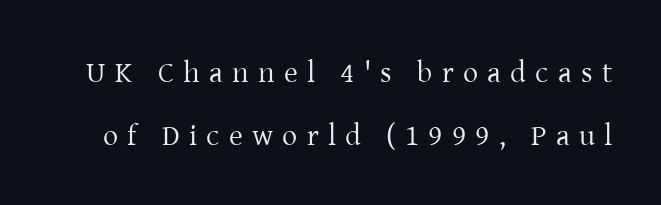
The image shows 30 px regular-weight serif type, upright; set loose line spacing (2.09x), unusually wide letter spacing (+0.31 em), not underlined; low stroke contrast and a medium x-height.
